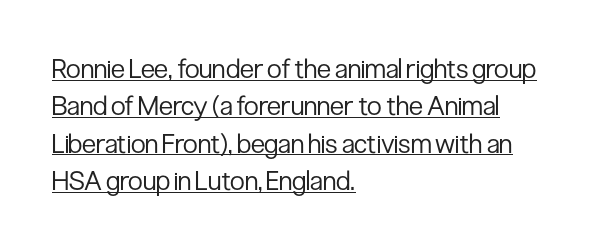
The image shows 27 px text type, upright; set left-aligned, normal line spacing (1.38x), normal letter spacing, underlined.
